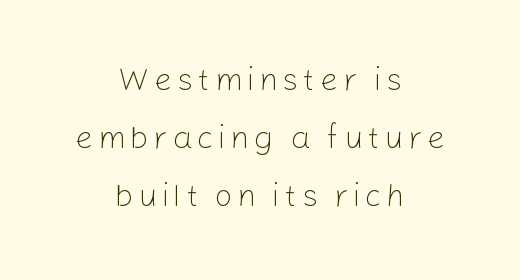
The image shows 32 px light sans-serif type, upright; set centered, line spacing 1.81x, not underlined; low stroke contrast and a medium x-height.
